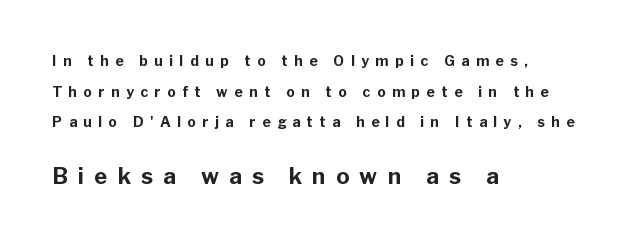
{"italic": "no", "bold": "yes", "underline": "no", "align": "left", "line_spacing": "loose", "line_spacing_ratio": 2.19, "letter_spacing": "wide", "letter_spacing_em": 0.47, "larger_block": "second", "size_ratio": 1.57, "glyph_px": 22}
